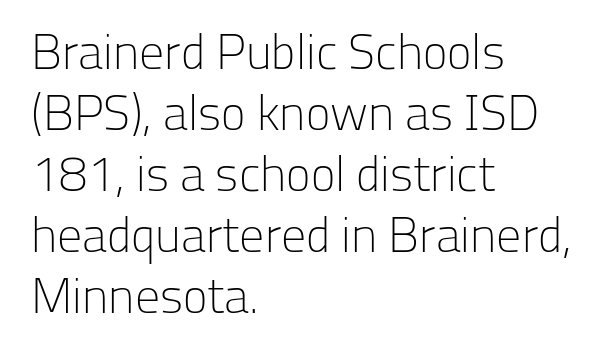
Q: Is the text bold? A: No.
Q: Is the text italic (slanted)? A: No, it is upright.
Q: Is the typeface a serif or a sans-serif typeface? A: Sans-serif.
Q: Is the text underlined? A: No.
Q: How is the paragraph aligned? A: Left-aligned.
Q: Is the spacing between letters normal or unusually wide? A: Normal.
Q: Width (condensed, normal, or wide)? A: Normal.
Q: Stroke contrast? A: Low.
Q: x-height? A: Medium.
Q: Monospaced? A: No.
